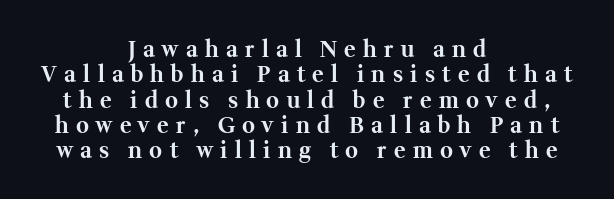
{"italic": "no", "bold": "yes", "underline": "no", "align": "center", "line_spacing": "tight", "line_spacing_ratio": 1.15, "letter_spacing": "wide", "letter_spacing_em": 0.33, "glyph_px": 22}
